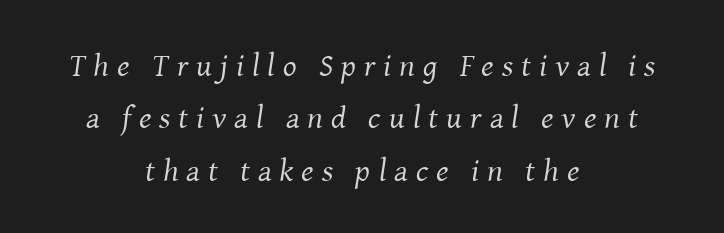
The image shows 32 px regular-weight serif type, italic (leaning right); set centered, normal line spacing (1.64x), unusually wide letter spacing (+0.25 em), not underlined; medium stroke contrast and a medium x-height.
